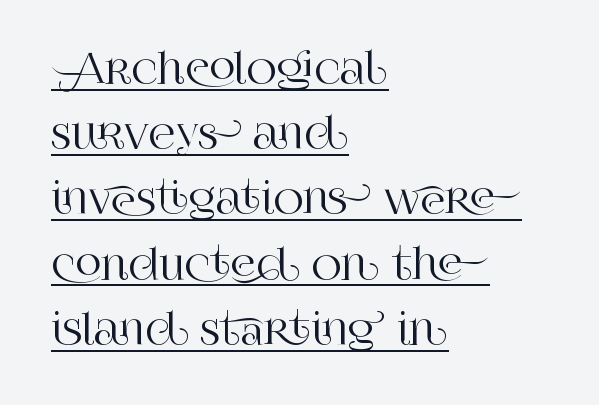
Students, observe: this is what conventionally led text looks like. Varying glyph widths throughout — classic text-font behaviour. Rendered with straight, roman letterforms. Old-style or modern, the face here clearly has serifs.
